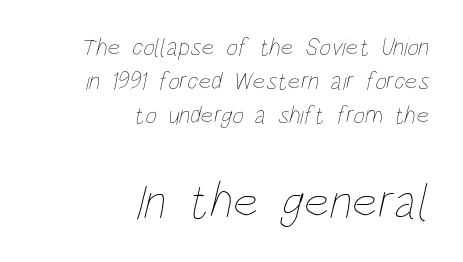
{"bold": "no", "weight": "thin", "width": "condensed", "stroke_contrast": "low", "x_height": "large", "monospaced": "no", "underline": "no", "align": "right", "line_spacing": "normal", "line_spacing_ratio": 1.36, "letter_spacing": "normal", "letter_spacing_em": 0.0, "larger_block": "second", "size_ratio": 2.0, "glyph_px": 50}
